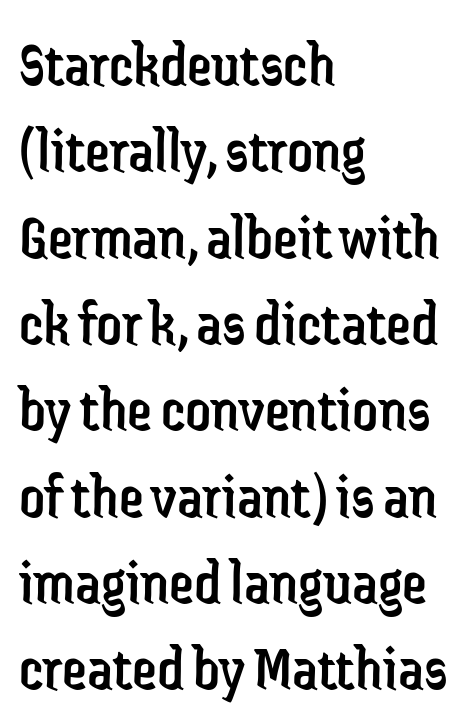
The image shows 63 px regular-weight, condensed sans-serif type, upright; set left-aligned, normal line spacing (1.37x), normal letter spacing, not underlined; low stroke contrast and a medium x-height.
